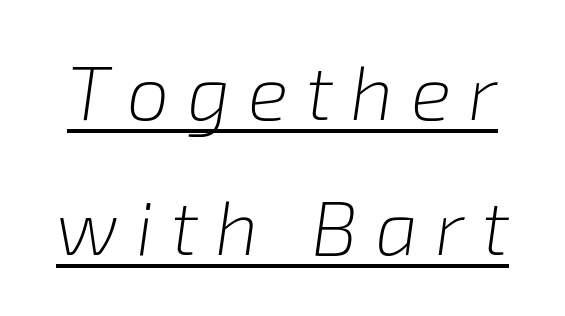
A typesetter would call this proportional, since set widths differ per character. This reads as an unemphasized weight, regular at the heaviest. Compared with typical body copy, the letter spacing here is much looser. Somebody hit Ctrl+U on this one — the words are underlined. In terms of posture, this sample is oblique.
